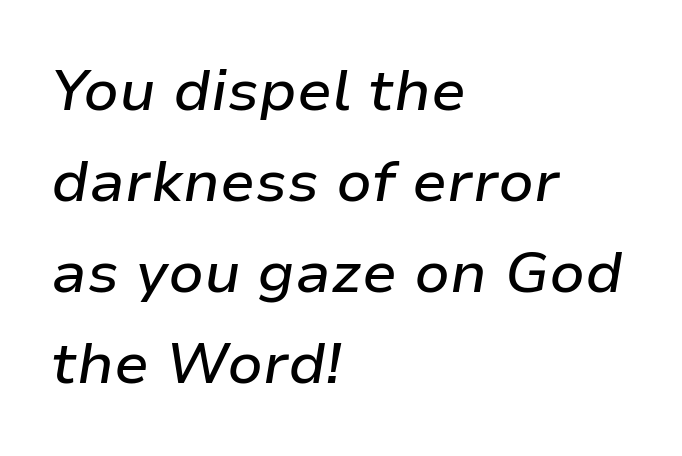
{"italic": "yes", "lean": "right", "slant_degrees": 9, "width": "normal", "stroke_contrast": "low", "x_height": "medium", "monospaced": "no", "underline": "no", "align": "left", "line_spacing": "normal", "line_spacing_ratio": 1.57, "letter_spacing": "normal", "letter_spacing_em": 0.0, "glyph_px": 58}
